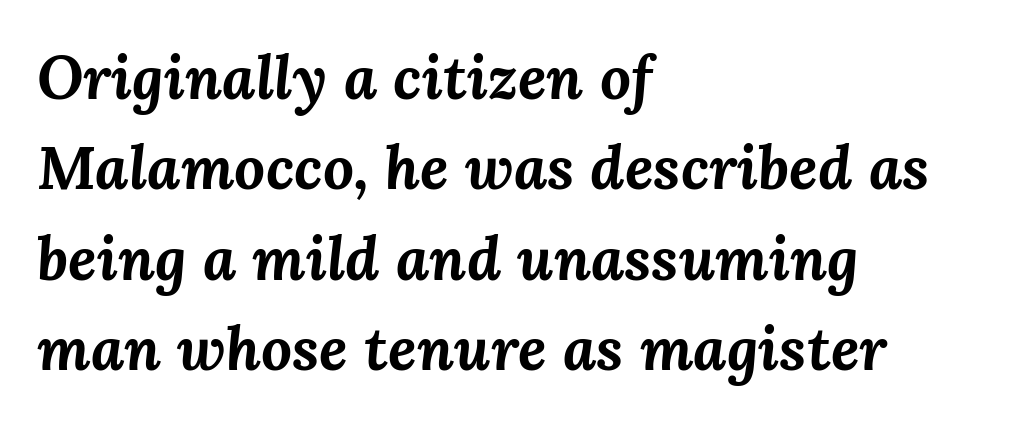
Every character sits at an angle, as italics do. The line-height multiplier appears to be the usual default. Inter-character spacing is left at the font's built-in metrics. The compositor pushed each line to the left boundary. Emphasis by weight is at full strength: bold.
